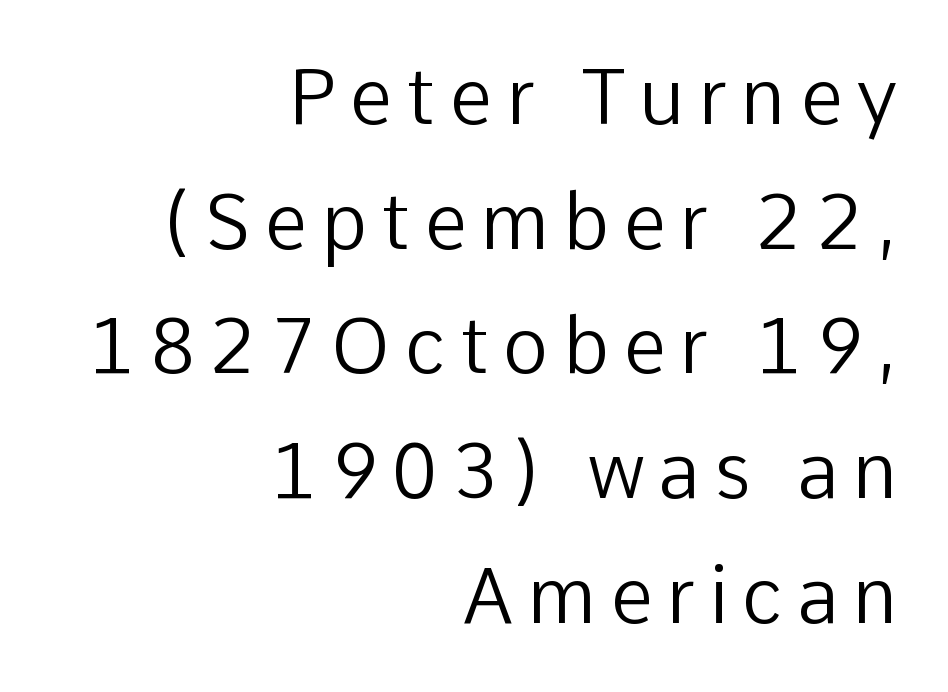
{"serif": "no", "italic": "no", "bold": "no", "weight": "regular", "width": "normal", "stroke_contrast": "low", "x_height": "medium", "monospaced": "no", "underline": "no", "align": "right", "line_spacing": "normal", "line_spacing_ratio": 1.62, "glyph_px": 77}
